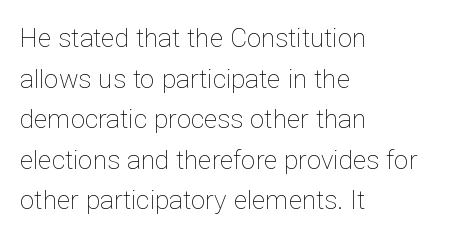
The zone under the glyphs is completely vacant. Letters have the restrained weight of plain body copy at most. Line beginnings align vertically; line endings do not. The gaps between neighbouring characters are ordinary and unremarkable.
